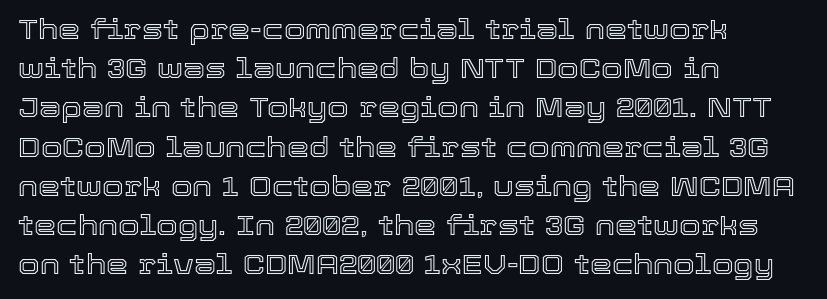
Q: Is the text italic (slanted)? A: No, it is upright.
Q: Is the text underlined? A: No.
Q: How is the paragraph aligned? A: Left-aligned.
Q: Is the spacing between letters normal or unusually wide? A: Normal.
Q: Is the spacing between lines tight, normal or loose? A: Normal.
Q: Width (condensed, normal, or wide)? A: Normal.
Q: x-height? A: Medium.
Q: Monospaced? A: No.
